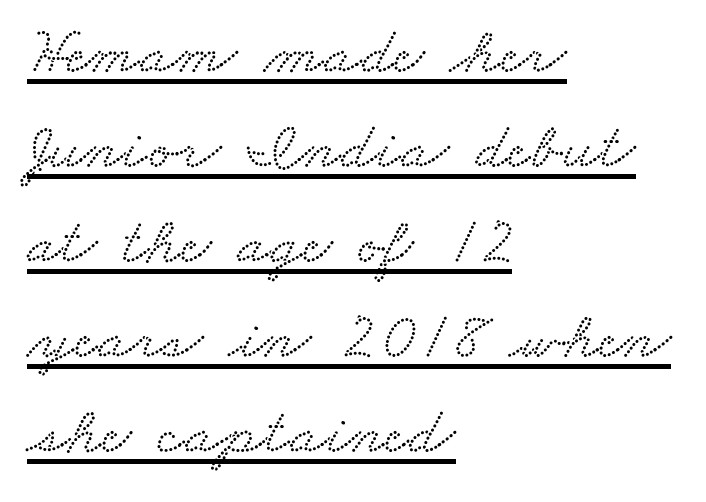
The image shows 66 px wide serif type; set left-aligned, normal line spacing (1.44x), normal letter spacing, underlined; low stroke contrast and a small x-height.
